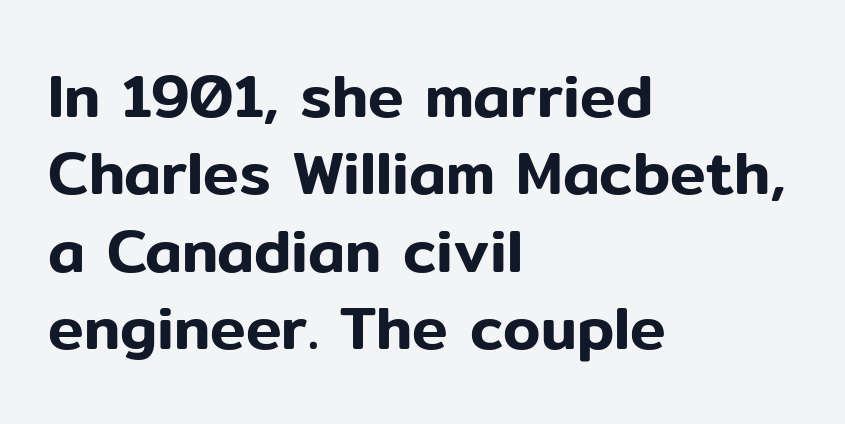
{"serif": "no", "italic": "no", "width": "normal", "stroke_contrast": "low", "x_height": "medium", "monospaced": "no", "underline": "no", "align": "left", "line_spacing": "normal", "line_spacing_ratio": 1.29, "letter_spacing": "normal", "letter_spacing_em": 0.0, "glyph_px": 60}
